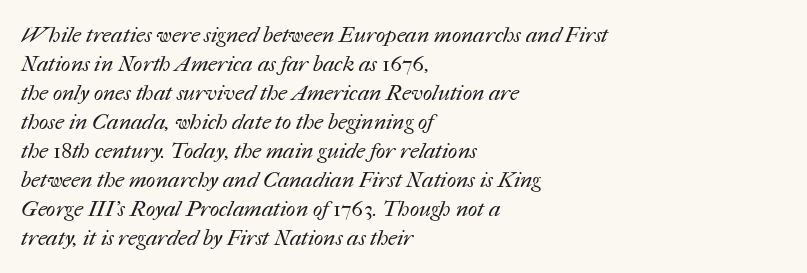
The image shows 22 px text type; set left-aligned, normal line spacing (1.32x), normal letter spacing, not underlined.
